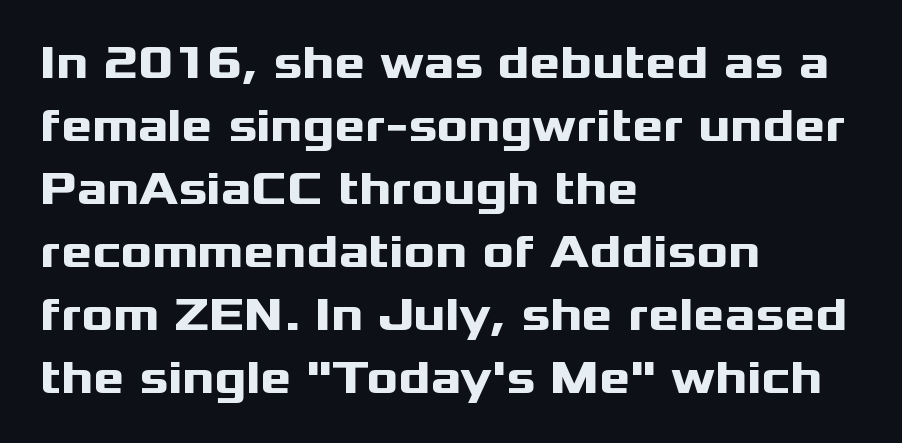
Q: Is the text bold? A: Yes.
Q: Is the text italic (slanted)? A: No, it is upright.
Q: Is the typeface a serif or a sans-serif typeface? A: Sans-serif.
Q: Is the text underlined? A: No.
Q: How is the paragraph aligned? A: Left-aligned.
Q: Is the spacing between letters normal or unusually wide? A: Normal.
Q: Is the spacing between lines tight, normal or loose? A: Normal.
Q: Width (condensed, normal, or wide)? A: Wide.
Q: Stroke contrast? A: Medium.
Q: x-height? A: Medium.
Q: Monospaced? A: No.
